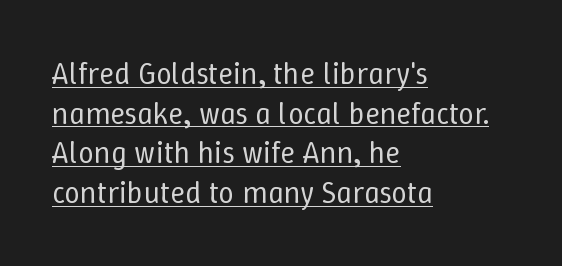
Q: Is the text bold? A: No.
Q: Is the text italic (slanted)? A: No, it is upright.
Q: Is the text underlined? A: Yes.
Q: How is the paragraph aligned? A: Left-aligned.
Q: Is the spacing between letters normal or unusually wide? A: Normal.
Q: Is the spacing between lines tight, normal or loose? A: Normal.
Q: Width (condensed, normal, or wide)? A: Normal.
Q: Stroke contrast? A: Low.
Q: x-height? A: Medium.
Q: Monospaced? A: No.
